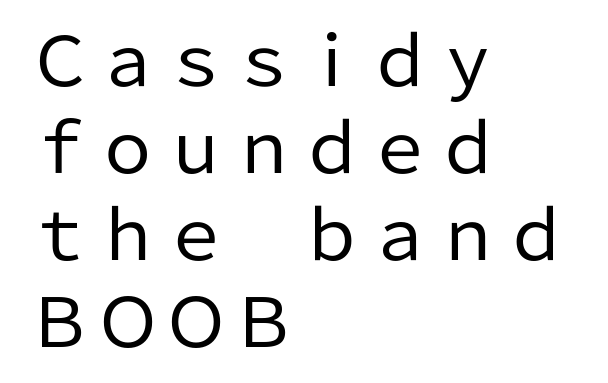
Q: Is the text bold? A: No.
Q: Is the text italic (slanted)? A: No, it is upright.
Q: Is the typeface a serif or a sans-serif typeface? A: Sans-serif.
Q: Is the text underlined? A: No.
Q: How is the paragraph aligned? A: Left-aligned.
Q: Is the spacing between letters normal or unusually wide? A: Normal.
Q: Is the spacing between lines tight, normal or loose? A: Normal.
Q: Width (condensed, normal, or wide)? A: Normal.
Q: Stroke contrast? A: Low.
Q: x-height? A: Medium.
Q: Monospaced? A: No.
